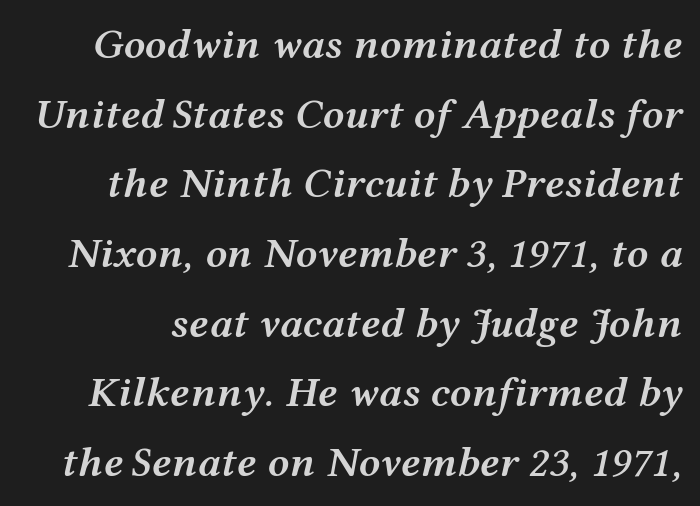
{"italic": "yes", "lean": "right", "slant_degrees": 12, "bold": "semi", "weight": "semibold", "width": "wide", "stroke_contrast": "medium", "x_height": "medium", "monospaced": "no", "underline": "no", "line_spacing": "normal", "line_spacing_ratio": 1.62, "letter_spacing": "normal", "letter_spacing_em": 0.0, "glyph_px": 43}
